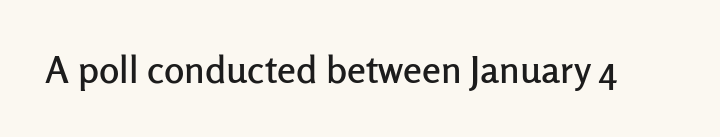
{"serif": "no", "italic": "no", "width": "normal", "stroke_contrast": "low", "x_height": "medium", "monospaced": "no", "underline": "no", "letter_spacing": "normal", "letter_spacing_em": 0.0, "glyph_px": 38}
